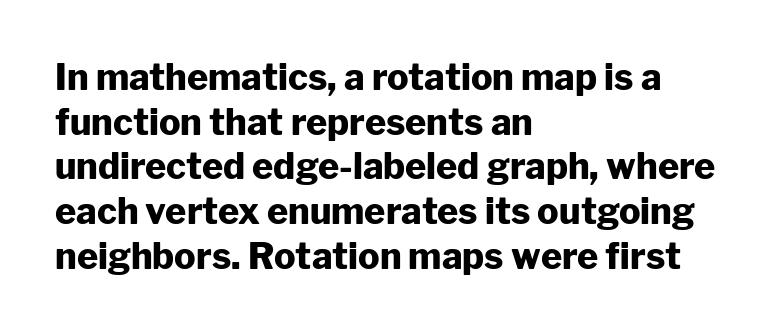
{"serif": "no", "italic": "no", "bold": "yes", "weight": "heavy", "width": "normal", "stroke_contrast": "low", "x_height": "medium", "monospaced": "no", "underline": "no", "align": "left", "line_spacing_ratio": 1.24, "letter_spacing": "normal", "letter_spacing_em": 0.0, "glyph_px": 36}
